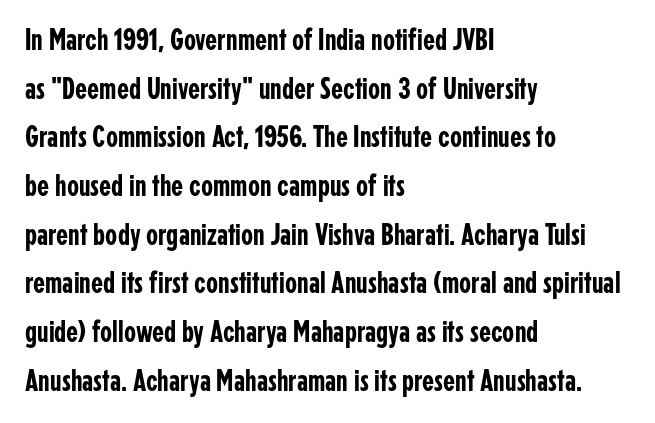
The image shows 31 px condensed sans-serif type, upright; set left-aligned, normal line spacing (1.57x), normal letter spacing, not underlined; low stroke contrast and a medium x-height.
